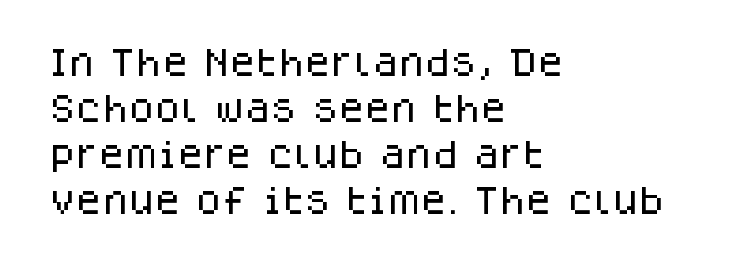
The image shows 30 px sans-serif type, upright; set left-aligned, normal line spacing (1.53x), normal letter spacing, not underlined; low stroke contrast and a large x-height.
